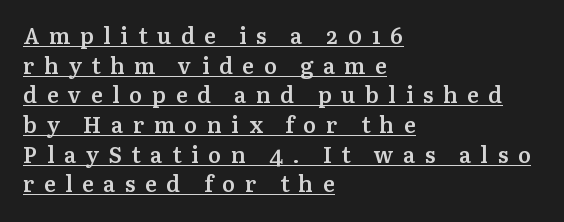
Q: Is the text bold? A: Semi-bold.
Q: Is the text italic (slanted)? A: No, it is upright.
Q: Is the text underlined? A: Yes.
Q: How is the paragraph aligned? A: Left-aligned.
Q: Is the spacing between letters normal or unusually wide? A: Unusually wide.
Q: Is the spacing between lines tight, normal or loose? A: Normal.
